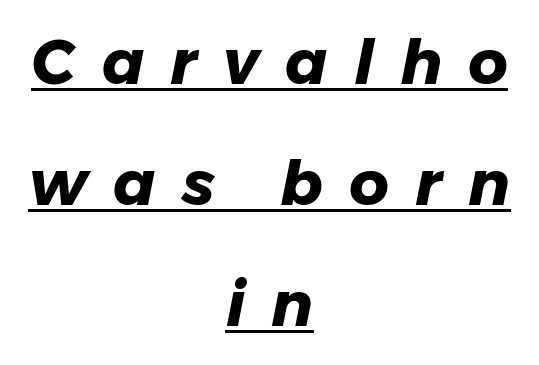
The passage shown is underscored from start to finish. This rendering widens character spacing well past its baseline value. One-word summary of the alignment: center. The passage shown is typed in a proportional face where columns would drift. Slanted lettering throughout.
